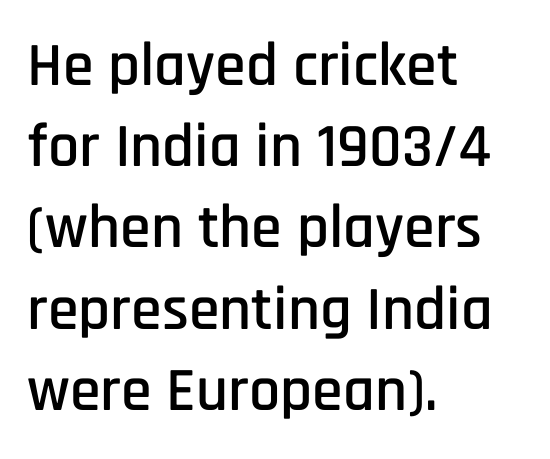
The image shows 62 px condensed sans-serif type, upright; set left-aligned, normal line spacing (1.31x), normal letter spacing, not underlined; low stroke contrast and a large x-height.
